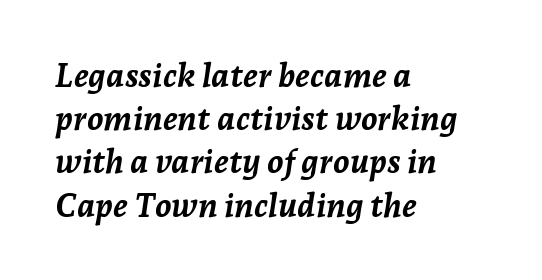
This sample has the flowing, uneven cadence of proportional lettering. Heft: maximum for text — a bold. A typesetter would mark this as italic. The paragraph shown leans on its left margin. The rows are spaced the way most documents space them. Honestly, the letter spacing is just normal — you wouldn't notice it.
